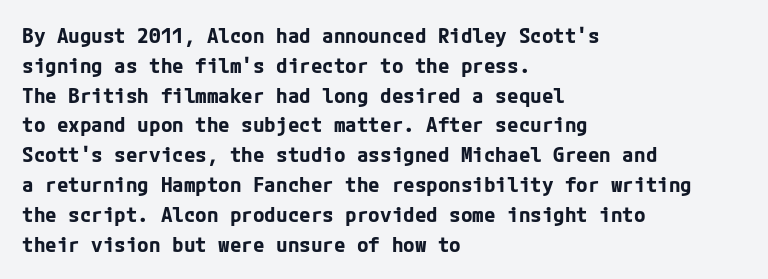
A bare baseline throughout the passage. Heavy-handed strokes throughout: this text is bold. Style check: upright. The setting favours the left margin, as ordinary paragraphs usually do. How are the letters spaced? Ordinarily, with no added tracking.
